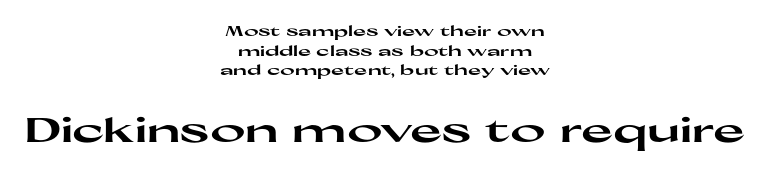
Q: Is the text bold? A: Yes.
Q: Is the text italic (slanted)? A: No, it is upright.
Q: Is the typeface a serif or a sans-serif typeface? A: Sans-serif.
Q: Is the text underlined? A: No.
Q: How is the paragraph aligned? A: Centered.
Q: Is the spacing between letters normal or unusually wide? A: Normal.
Q: Is the spacing between lines tight, normal or loose? A: Normal.
Q: Which block of text is set in a larger size, the first (top) or the second (bottom)? A: The second (bottom) one.
Q: Width (condensed, normal, or wide)? A: Wide.
Q: Stroke contrast? A: High.
Q: x-height? A: Medium.
Q: Monospaced? A: No.
